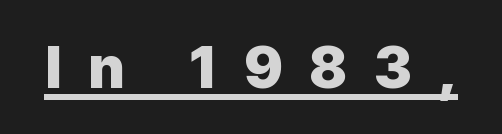
{"serif": "no", "italic": "no", "bold": "yes", "weight": "heavy", "width": "normal", "stroke_contrast": "low", "x_height": "medium", "monospaced": "no", "underline": "yes", "letter_spacing": "wide", "letter_spacing_em": 0.44, "glyph_px": 59}
